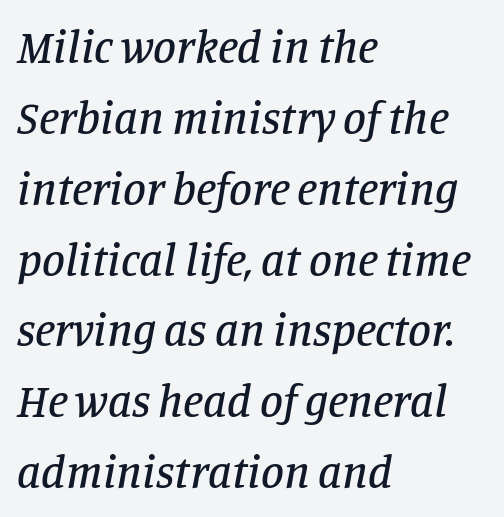
Q: Is the text italic (slanted)? A: Yes, it leans right by about 11 degrees.
Q: Is the typeface a serif or a sans-serif typeface? A: Serif.
Q: Is the text underlined? A: No.
Q: How is the paragraph aligned? A: Left-aligned.
Q: Is the spacing between letters normal or unusually wide? A: Normal.
Q: Is the spacing between lines tight, normal or loose? A: Normal.
Q: Width (condensed, normal, or wide)? A: Normal.
Q: Stroke contrast? A: Low.
Q: x-height? A: Large.
Q: Monospaced? A: No.
